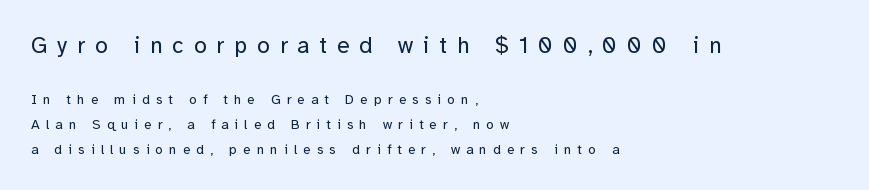
Q: Is the text bold? A: No.
Q: Is the text italic (slanted)? A: No, it is upright.
Q: Is the text underlined? A: No.
Q: How is the paragraph aligned? A: Left-aligned.
Q: Is the spacing between letters normal or unusually wide? A: Unusually wide.
Q: Which block of text is set in a larger size, the first (top) or the second (bottom)? A: The first (top) one.
